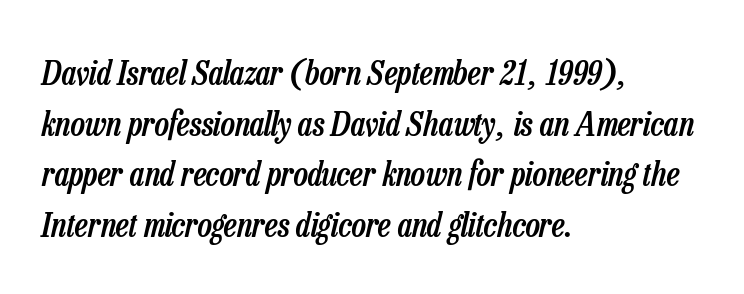
Q: Is the text bold? A: Semi-bold.
Q: Is the text italic (slanted)? A: Yes, it leans right by about 13 degrees.
Q: Is the text underlined? A: No.
Q: How is the paragraph aligned? A: Left-aligned.
Q: Is the spacing between letters normal or unusually wide? A: Normal.
Q: Is the spacing between lines tight, normal or loose? A: Normal.
Q: Width (condensed, normal, or wide)? A: Condensed.
Q: Stroke contrast? A: Low.
Q: x-height? A: Medium.
Q: Monospaced? A: No.
